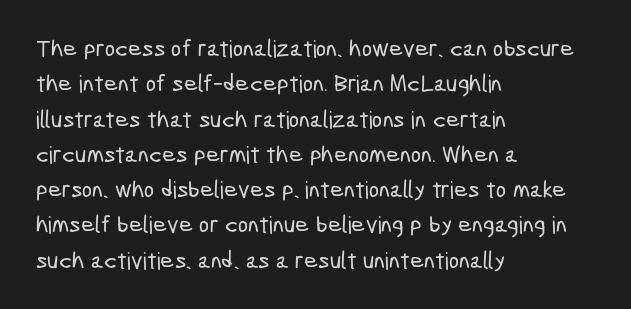
The image shows 24 px text type; set left-aligned, normal line spacing (1.47x), normal letter spacing, not underlined.
